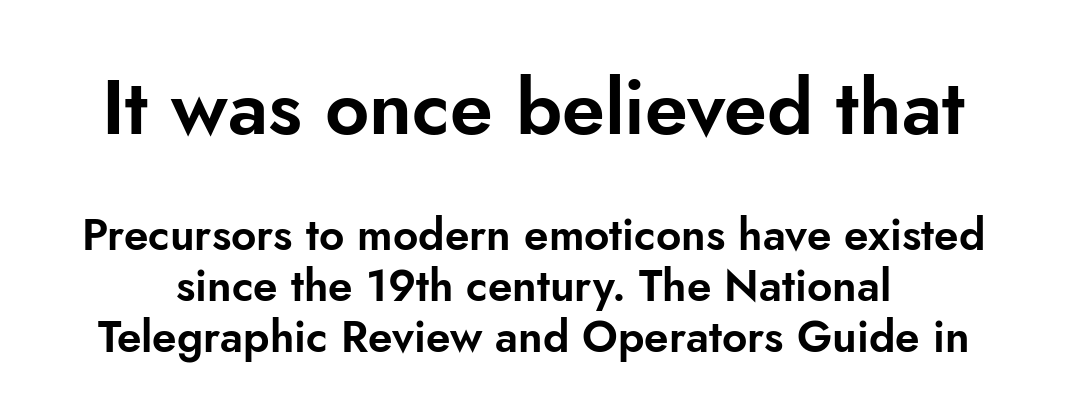
Each letter keeps its own natural width here, so spacing adapts to shape. The upper block of text is set noticeably larger than the block beneath it. Is this a sans? Yes — the strokes have no serifs. Characters follow at the spacing the type designer built in.
